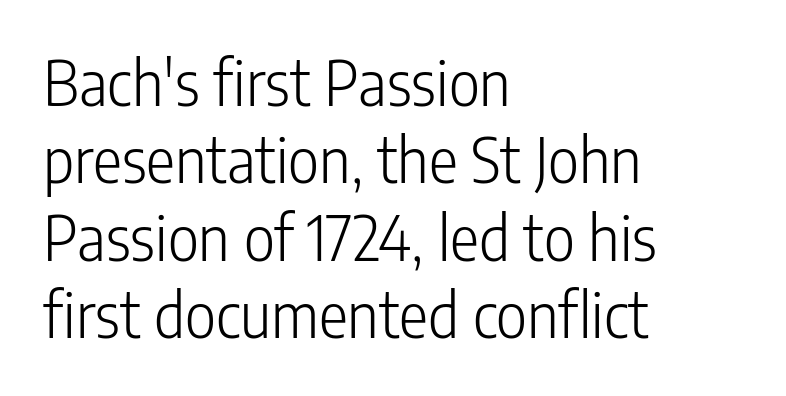
Q: Is the text bold? A: No.
Q: Is the text italic (slanted)? A: No, it is upright.
Q: Is the typeface a serif or a sans-serif typeface? A: Sans-serif.
Q: Is the text underlined? A: No.
Q: How is the paragraph aligned? A: Left-aligned.
Q: Is the spacing between letters normal or unusually wide? A: Normal.
Q: Is the spacing between lines tight, normal or loose? A: Normal.
Q: Width (condensed, normal, or wide)? A: Condensed.
Q: Stroke contrast? A: Low.
Q: x-height? A: Medium.
Q: Monospaced? A: No.
